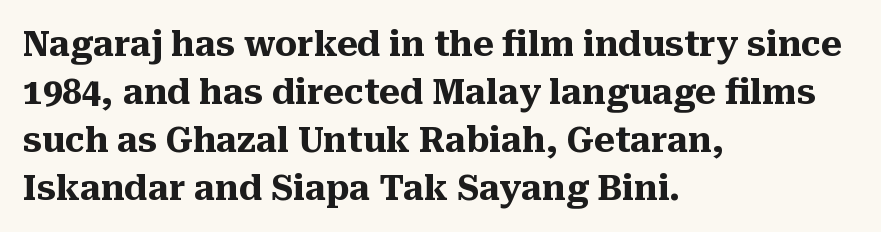
Q: Is the text bold? A: Yes.
Q: Is the text italic (slanted)? A: No, it is upright.
Q: Is the typeface a serif or a sans-serif typeface? A: Serif.
Q: Is the text underlined? A: No.
Q: How is the paragraph aligned? A: Left-aligned.
Q: Is the spacing between letters normal or unusually wide? A: Normal.
Q: Is the spacing between lines tight, normal or loose? A: Normal.
Q: Width (condensed, normal, or wide)? A: Normal.
Q: Stroke contrast? A: Medium.
Q: x-height? A: Medium.
Q: Monospaced? A: No.
